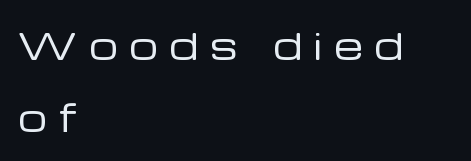
Nope, not italic — everything's standing straight. Is this a fixed-width face? No — the glyphs have proportional, varying widths. Spacing between characters has been opened up far beyond the box default. Line spacing here is loose.
